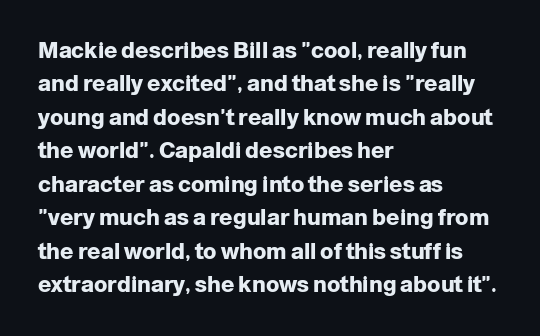
{"italic": "no", "bold": "yes", "underline": "no", "align": "left", "line_spacing": "normal", "line_spacing_ratio": 1.52, "letter_spacing": "normal", "letter_spacing_em": 0.0, "glyph_px": 22}
